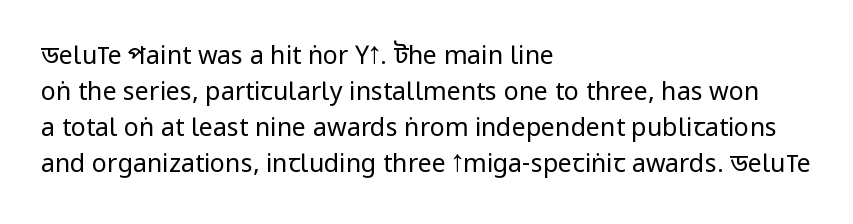
The image shows 25 px text type, upright; set left-aligned, normal line spacing (1.44x), normal letter spacing, not underlined.
